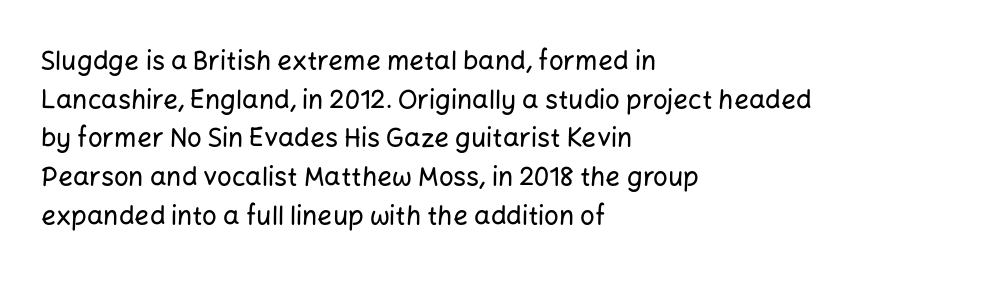
Q: Is the text italic (slanted)? A: No, it is upright.
Q: Is the text underlined? A: No.
Q: How is the paragraph aligned? A: Left-aligned.
Q: Is the spacing between letters normal or unusually wide? A: Normal.
Q: Is the spacing between lines tight, normal or loose? A: Normal.
